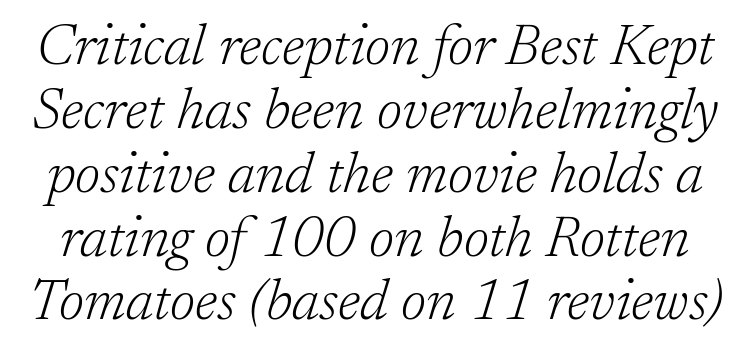
Proportional: the letters do not fall into vertical columns. The face used here is seriffed, in the tradition of book romans. The lines are packed closely together with very little leading. The tracking reads as untouched default to a designer's eye. The strokes are not fattened; the text isn't bold. Slanted lettering throughout.
